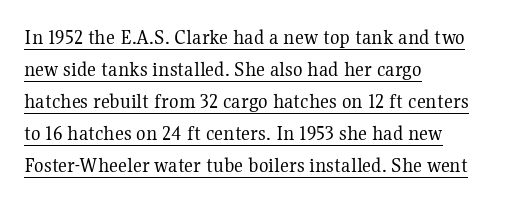
Q: Is the text bold? A: No.
Q: Is the text italic (slanted)? A: No, it is upright.
Q: Is the text underlined? A: Yes.
Q: How is the paragraph aligned? A: Left-aligned.
Q: Is the spacing between letters normal or unusually wide? A: Normal.
Q: Is the spacing between lines tight, normal or loose? A: Normal.
